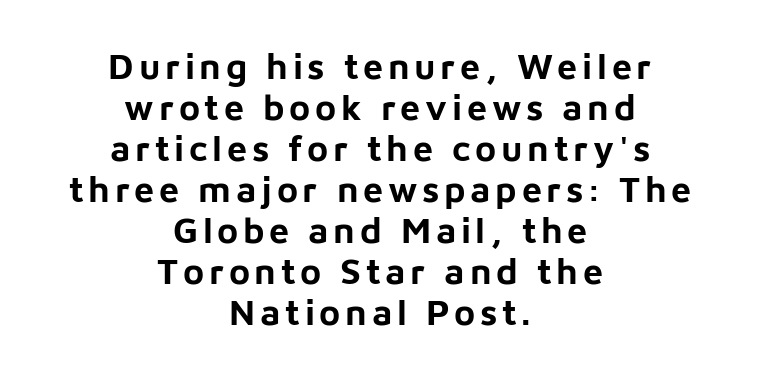
The image shows 36 px bold sans-serif type, upright; set centered, tight line spacing (1.14x), not underlined; low stroke contrast and a medium x-height.
